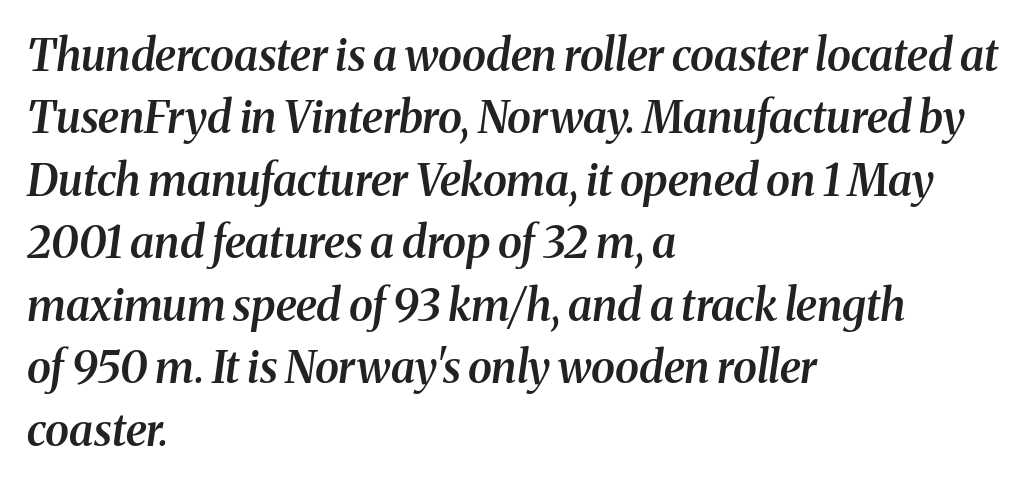
Q: Is the text bold? A: Semi-bold.
Q: Is the text italic (slanted)? A: Yes, it leans right by about 8 degrees.
Q: Is the typeface a serif or a sans-serif typeface? A: Serif.
Q: Is the text underlined? A: No.
Q: How is the paragraph aligned? A: Left-aligned.
Q: Is the spacing between letters normal or unusually wide? A: Normal.
Q: Is the spacing between lines tight, normal or loose? A: Normal.
Q: Width (condensed, normal, or wide)? A: Normal.
Q: Stroke contrast? A: Medium.
Q: x-height? A: Medium.
Q: Monospaced? A: No.
